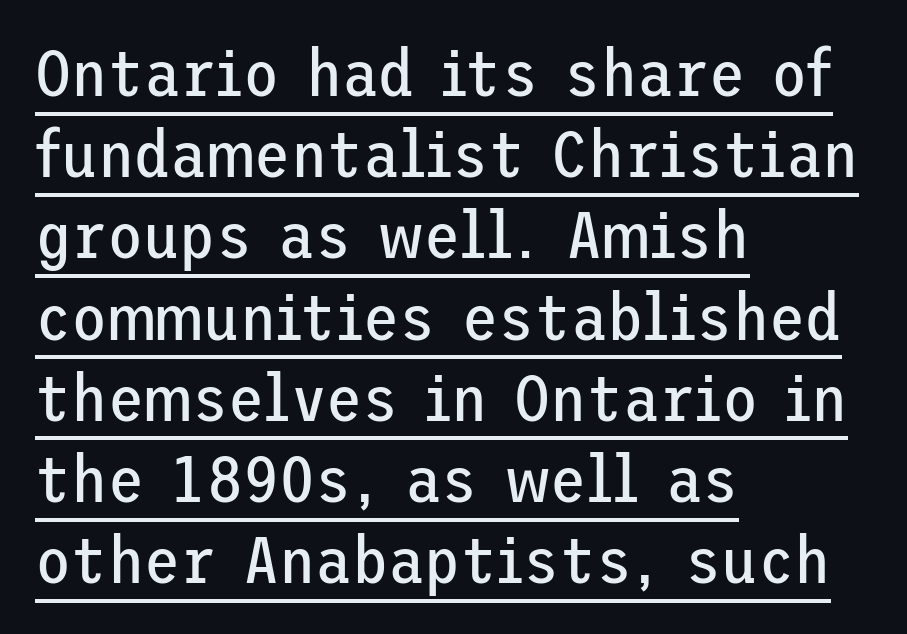
The image shows 66 px regular-weight sans-serif type, upright; set left-aligned, line spacing 1.23x, normal letter spacing, underlined; low stroke contrast and a medium x-height.
